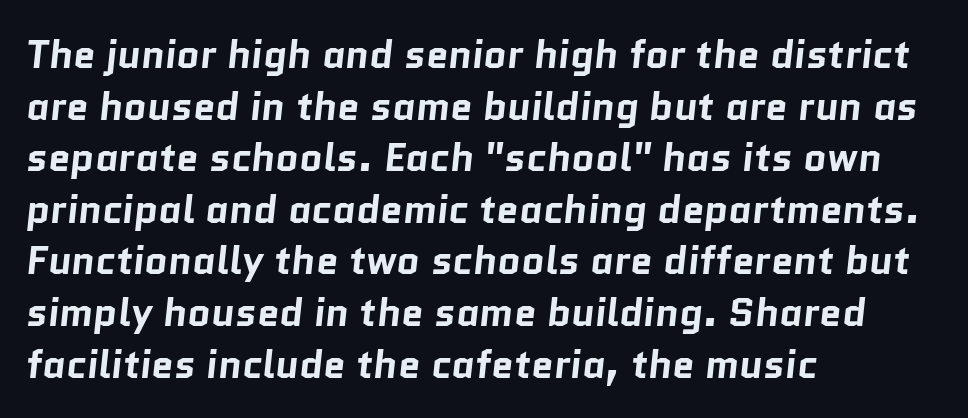
Q: Is the text bold? A: Yes.
Q: Is the typeface a serif or a sans-serif typeface? A: Sans-serif.
Q: Is the text underlined? A: No.
Q: How is the paragraph aligned? A: Left-aligned.
Q: Is the spacing between letters normal or unusually wide? A: Normal.
Q: Is the spacing between lines tight, normal or loose? A: Normal.
Q: Width (condensed, normal, or wide)? A: Normal.
Q: Stroke contrast? A: Low.
Q: x-height? A: Medium.
Q: Monospaced? A: No.
